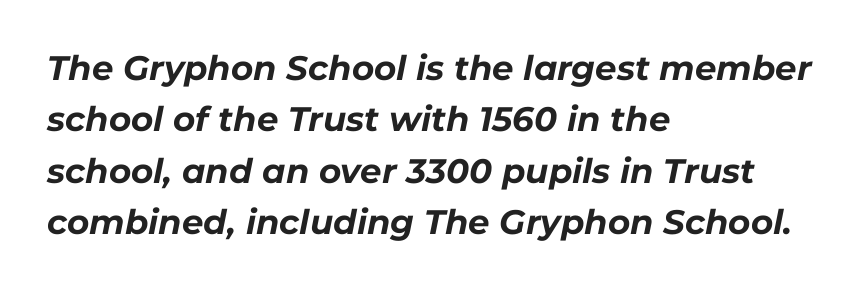
The image shows 34 px bold type, italic (leaning right); set left-aligned, normal line spacing (1.51x), normal letter spacing, not underlined; low stroke contrast and a medium x-height.
